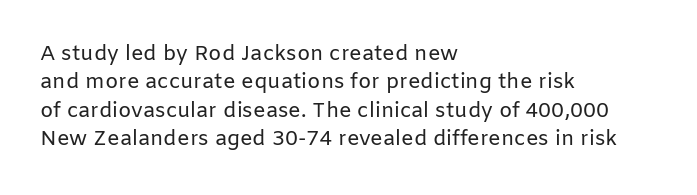
Evenly set lines give the paragraph a standard silhouette. Students, note that the glyphs here touch the page at normal intervals. In terms of posture, this sample is upright. Typeset ragged right — the left edge is the straight one.
